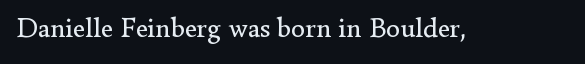
{"serif": "yes", "italic": "no", "bold": "no", "weight": "regular", "width": "normal", "stroke_contrast": "low", "x_height": "small", "monospaced": "no", "underline": "no", "letter_spacing": "normal", "letter_spacing_em": 0.0, "glyph_px": 28}
